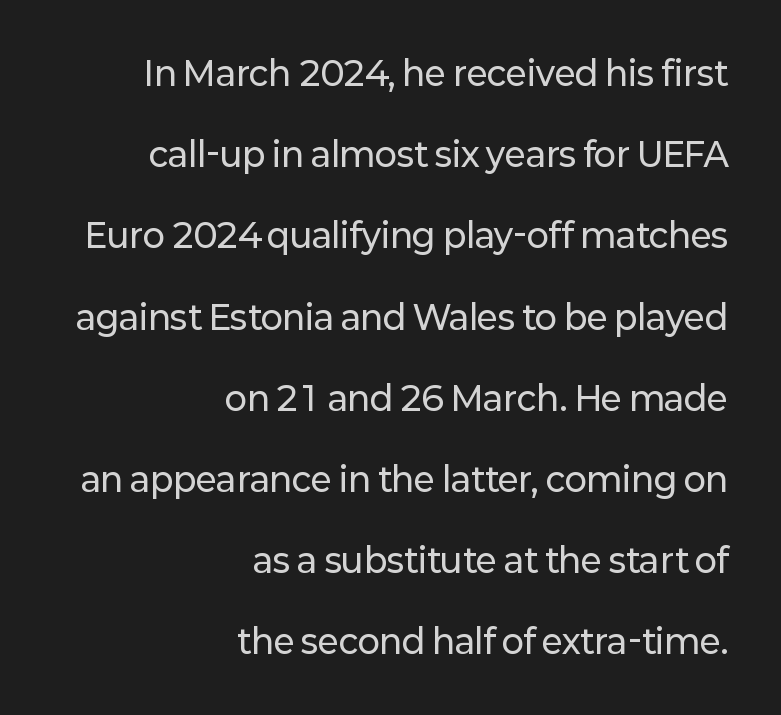
The image shows 33 px sans-serif type, upright; set right-aligned, loose line spacing (2.46x), normal letter spacing, not underlined; low stroke contrast and a medium x-height.
